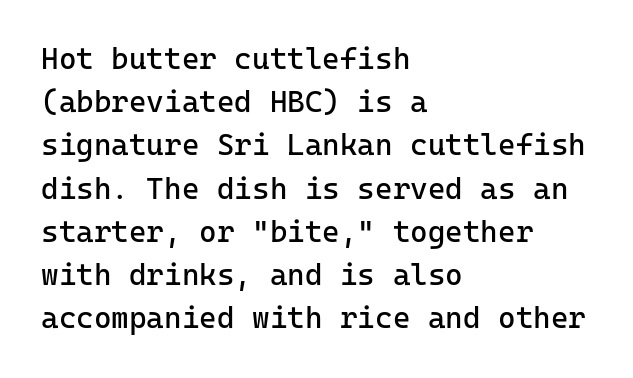
{"serif": "no", "italic": "no", "bold": "no", "weight": "regular", "width": "normal", "stroke_contrast": "low", "x_height": "medium", "underline": "no", "align": "left", "line_spacing": "normal", "line_spacing_ratio": 1.44, "letter_spacing": "normal", "letter_spacing_em": 0.0, "glyph_px": 30}
